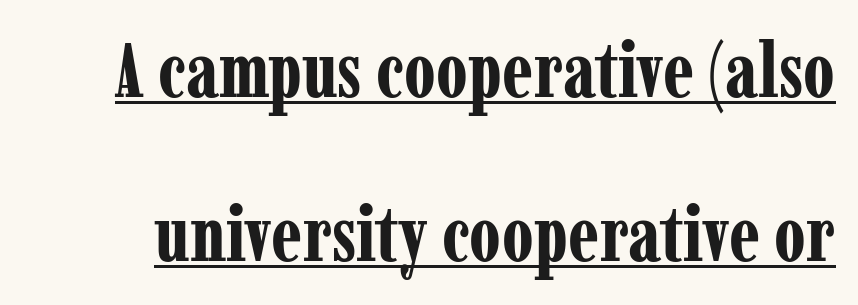
{"serif": "yes", "italic": "no", "bold": "yes", "weight": "bold", "width": "condensed", "stroke_contrast": "low", "x_height": "medium", "monospaced": "no", "underline": "yes", "line_spacing": "loose", "line_spacing_ratio": 2.13, "letter_spacing": "normal", "letter_spacing_em": 0.0, "glyph_px": 77}
